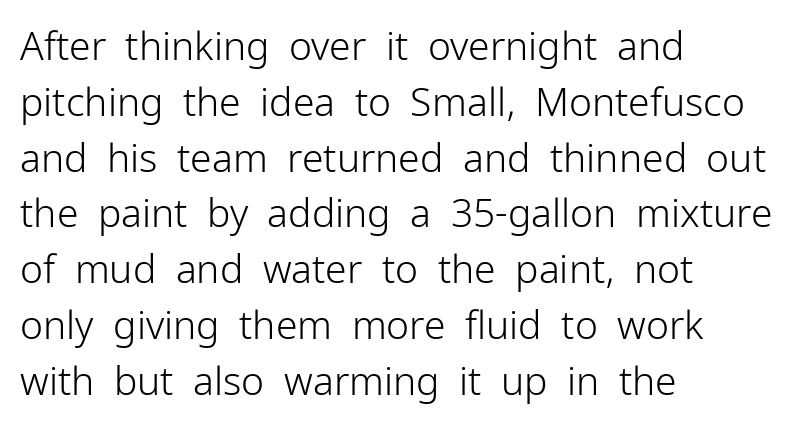
{"serif": "no", "italic": "no", "bold": "no", "weight": "light", "width": "normal", "stroke_contrast": "low", "x_height": "medium", "monospaced": "no", "underline": "no", "align": "left", "line_spacing": "normal", "line_spacing_ratio": 1.43, "letter_spacing": "normal", "letter_spacing_em": 0.0, "glyph_px": 39}
